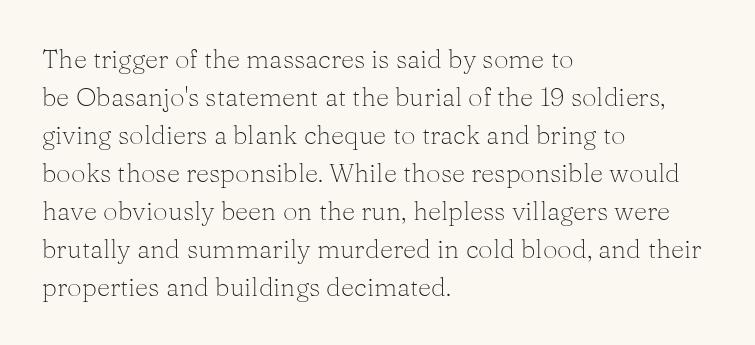
{"italic": "no", "bold": "no", "underline": "no", "align": "left", "line_spacing": "normal", "line_spacing_ratio": 1.46, "letter_spacing": "normal", "letter_spacing_em": 0.0, "glyph_px": 26}
